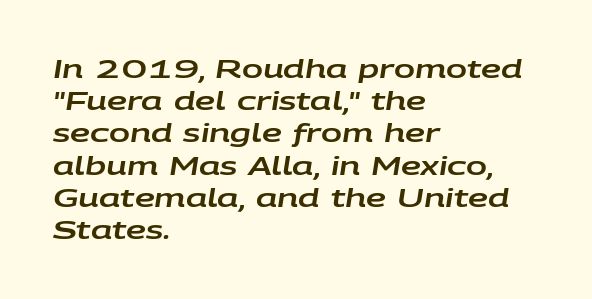
{"italic": "yes", "lean": "right", "slant_degrees": 9, "underline": "no", "align": "left", "line_spacing": "normal", "line_spacing_ratio": 1.29, "letter_spacing": "normal", "letter_spacing_em": 0.0, "glyph_px": 25}
